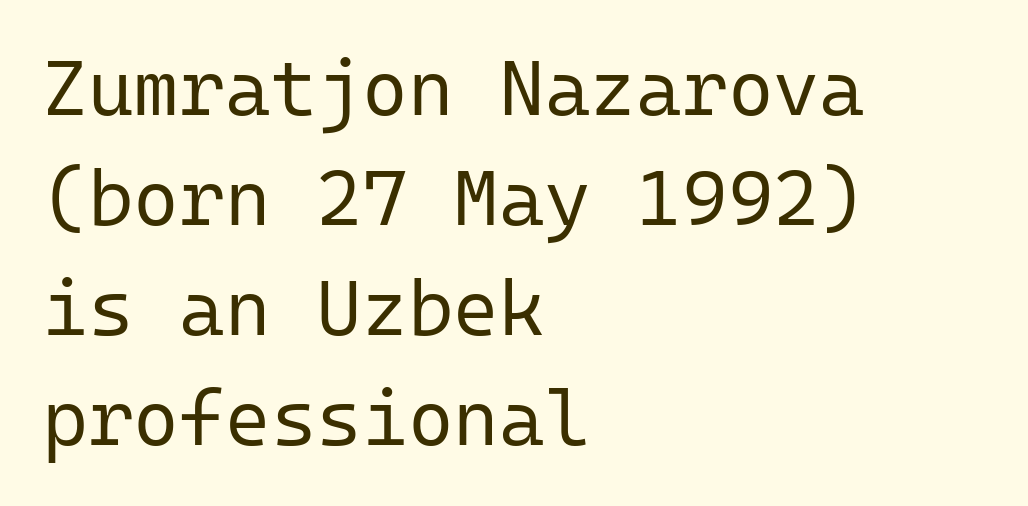
Q: Is the text bold? A: No.
Q: Is the text italic (slanted)? A: No, it is upright.
Q: Is the typeface a serif or a sans-serif typeface? A: Sans-serif.
Q: Is the text underlined? A: No.
Q: How is the paragraph aligned? A: Left-aligned.
Q: Is the spacing between letters normal or unusually wide? A: Normal.
Q: Is the spacing between lines tight, normal or loose? A: Normal.
Q: Width (condensed, normal, or wide)? A: Normal.
Q: Stroke contrast? A: Low.
Q: x-height? A: Medium.
Q: Monospaced? A: Yes.
